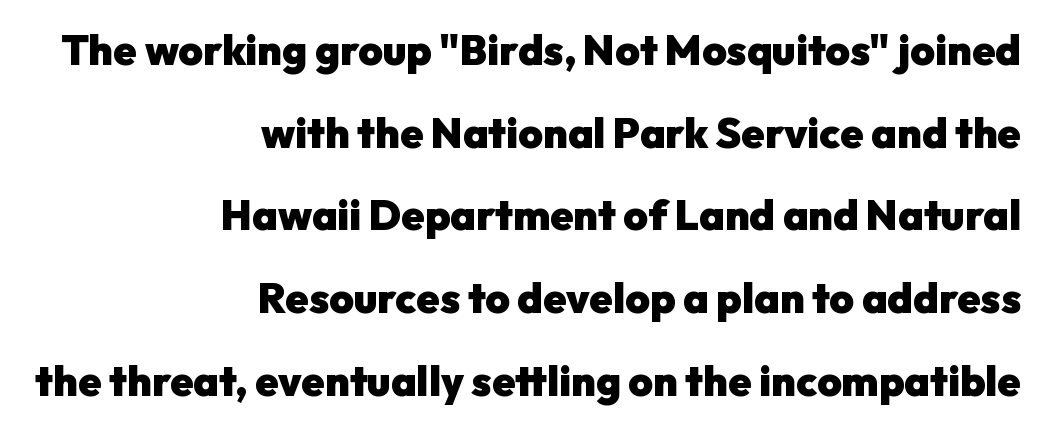
The font family rendered here belongs to the sans-serif group. Unlike italic type, these characters show no tilt at all. Clear beneath every line of the passage. The rag falls on the left side of this text block. These lines are rendered in a variable-pitch font. Horizontal bands of white between lines are thick stripes.
